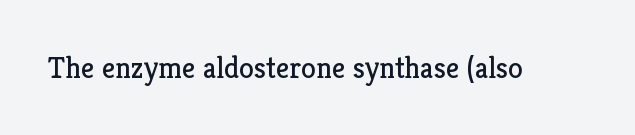
Ink coverage per letter is moderate at most. Clear beneath every line of the passage. Serifs: yes, visible at the terminals of the letterforms. The passage shown has conventional tracking throughout. Designer's note — italics off, roman on.
